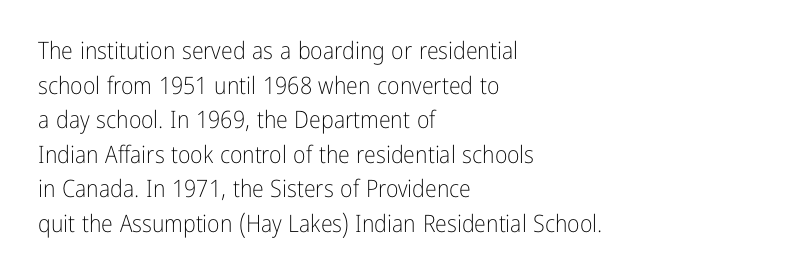
The image shows 24 px text type, upright; set left-aligned, normal line spacing (1.44x), normal letter spacing, not underlined.
